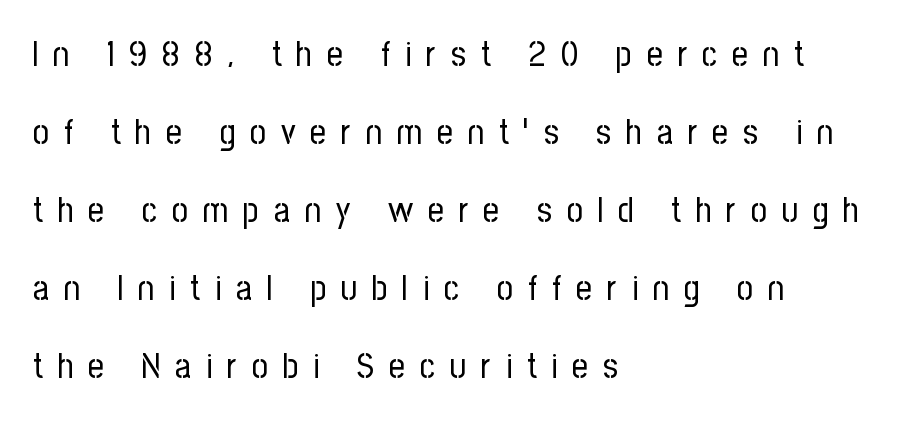
{"serif": "no", "italic": "no", "bold": "no", "weight": "regular", "width": "condensed", "stroke_contrast": "low", "x_height": "medium", "monospaced": "no", "underline": "no", "align": "left", "line_spacing": "loose", "line_spacing_ratio": 2.23, "letter_spacing": "wide", "letter_spacing_em": 0.42, "glyph_px": 35}
